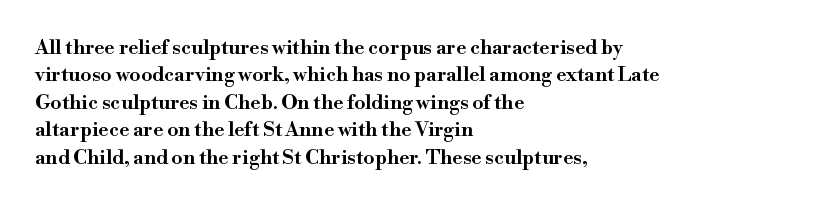
{"italic": "no", "bold": "semi", "underline": "no", "align": "left", "line_spacing": "normal", "line_spacing_ratio": 1.37, "letter_spacing": "normal", "letter_spacing_em": 0.0, "glyph_px": 20}
